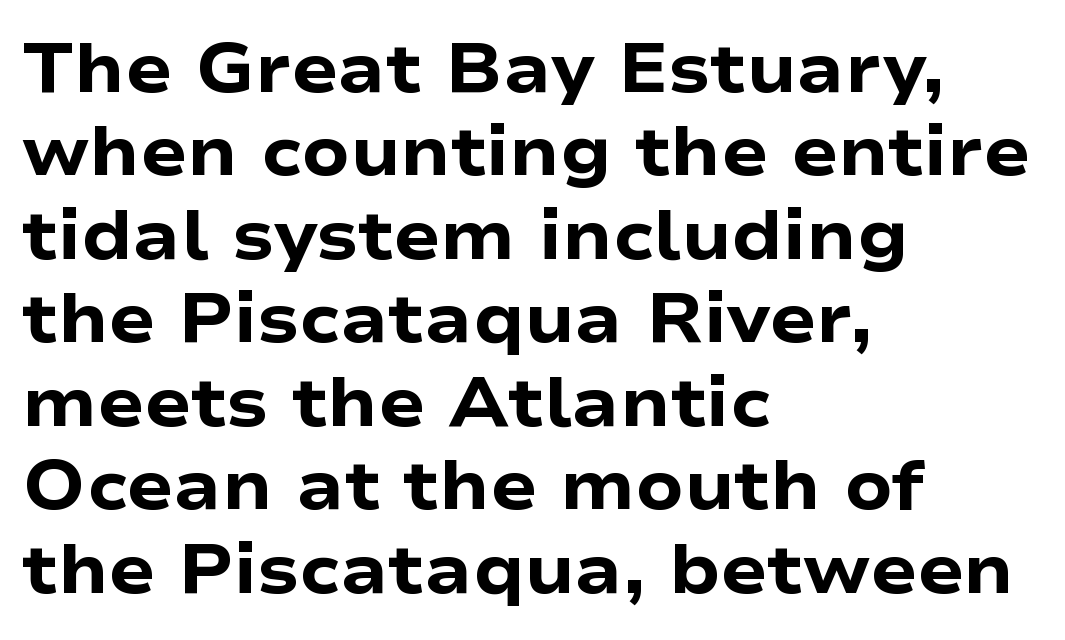
{"serif": "no", "italic": "no", "bold": "yes", "weight": "heavy", "width": "wide", "stroke_contrast": "low", "x_height": "medium", "monospaced": "no", "underline": "no", "align": "left", "line_spacing_ratio": 1.21, "letter_spacing": "normal", "letter_spacing_em": 0.0, "glyph_px": 69}
